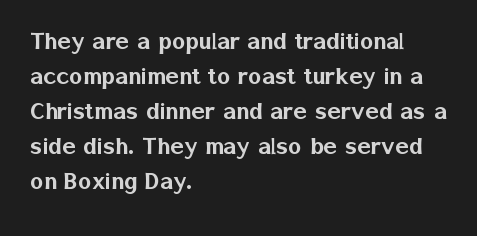
{"serif": "no", "italic": "no", "width": "normal", "stroke_contrast": "low", "x_height": "medium", "monospaced": "no", "underline": "no", "align": "left", "line_spacing": "normal", "line_spacing_ratio": 1.25, "letter_spacing": "normal", "letter_spacing_em": 0.0, "glyph_px": 28}
